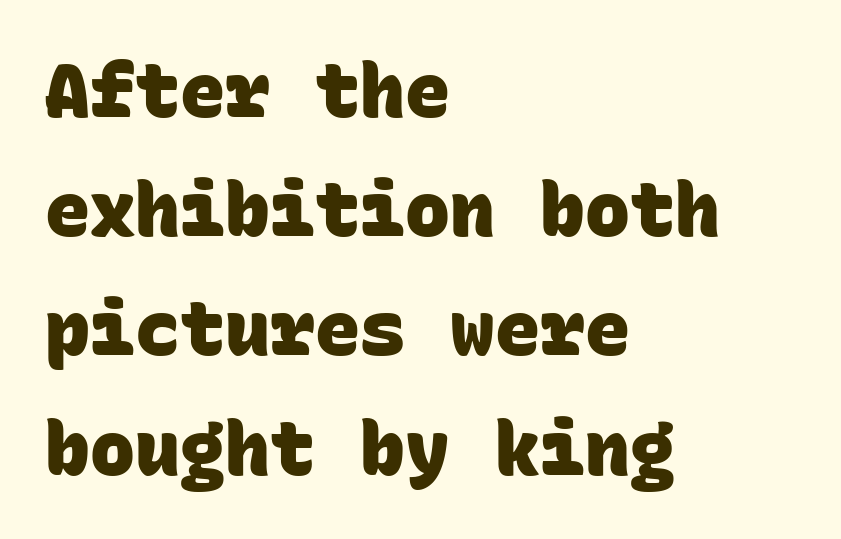
The image shows 75 px heavy sans-serif type, monospaced; set left-aligned, normal line spacing (1.59x), normal letter spacing, not underlined; low stroke contrast and a large x-height.
